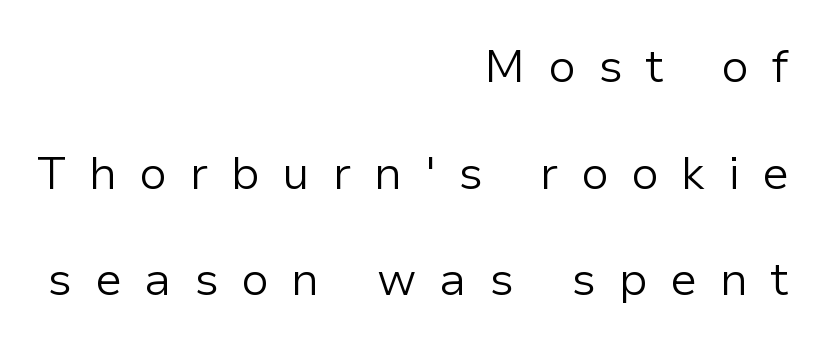
The specimen omits any rule beneath the text block's lines. Stem width sits at or under what a default text font uses. These lines are rendered in a variable-pitch font. The lettering holds an erect, upright posture throughout.
